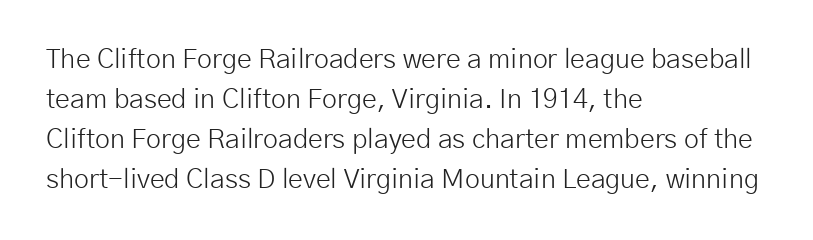
{"italic": "no", "bold": "no", "underline": "no", "align": "left", "line_spacing": "normal", "line_spacing_ratio": 1.48, "letter_spacing": "normal", "letter_spacing_em": 0.0, "glyph_px": 27}
